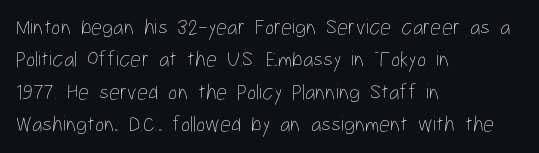
Does extra space separate the letters? No, they use regular spacing. Compared with a typical body face, this is equally light or lighter still. Casual observation: everything's shoved over to the left. This sample keeps an unexceptional amount of space between lines.
